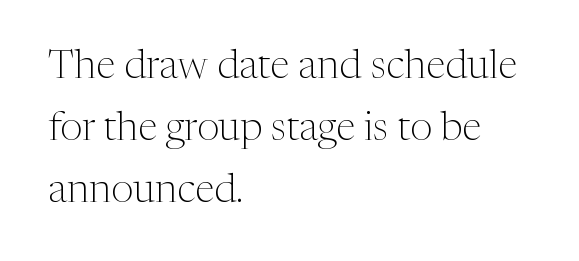
Q: Is the text bold? A: No.
Q: Is the text italic (slanted)? A: No, it is upright.
Q: Is the typeface a serif or a sans-serif typeface? A: Serif.
Q: Is the text underlined? A: No.
Q: How is the paragraph aligned? A: Left-aligned.
Q: Is the spacing between letters normal or unusually wide? A: Normal.
Q: Is the spacing between lines tight, normal or loose? A: Normal.
Q: Width (condensed, normal, or wide)? A: Normal.
Q: Stroke contrast? A: Medium.
Q: x-height? A: Medium.
Q: Monospaced? A: No.
